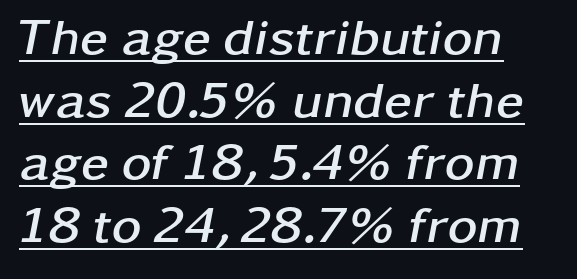
The image shows 51 px semibold, wide type, italic (leaning right); set left-aligned, line spacing 1.23x, normal letter spacing, underlined; low stroke contrast and a medium x-height.
